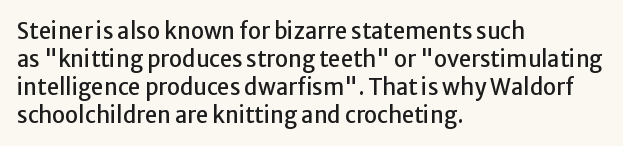
Q: Is the text italic (slanted)? A: No, it is upright.
Q: Is the text underlined? A: No.
Q: How is the paragraph aligned? A: Left-aligned.
Q: Is the spacing between letters normal or unusually wide? A: Normal.
Q: Is the spacing between lines tight, normal or loose? A: Normal.
